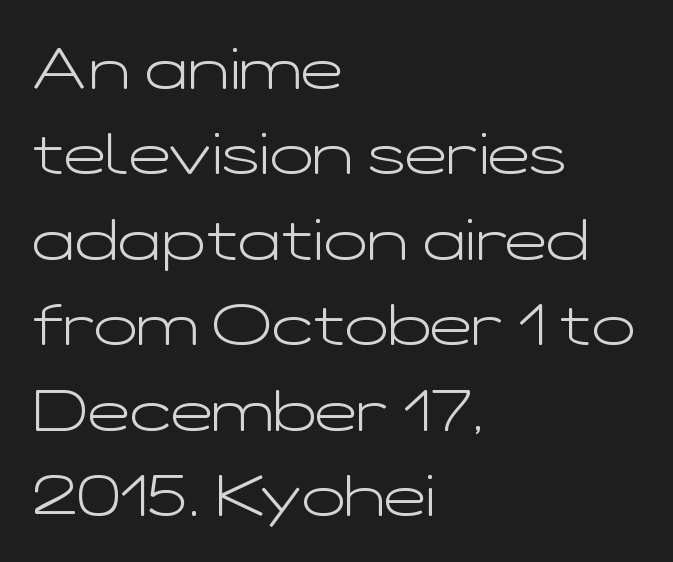
The image shows 57 px light, wide sans-serif type, upright; set left-aligned, normal line spacing (1.5x), normal letter spacing, not underlined; low stroke contrast and a medium x-height.
